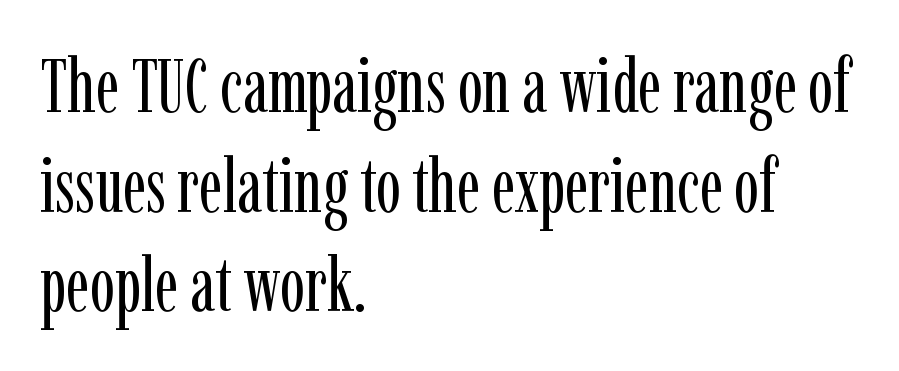
{"serif": "yes", "italic": "no", "bold": "no", "weight": "regular", "width": "condensed", "stroke_contrast": "low", "x_height": "medium", "monospaced": "no", "underline": "no", "align": "left", "line_spacing": "normal", "line_spacing_ratio": 1.33, "letter_spacing": "normal", "letter_spacing_em": 0.0, "glyph_px": 75}
